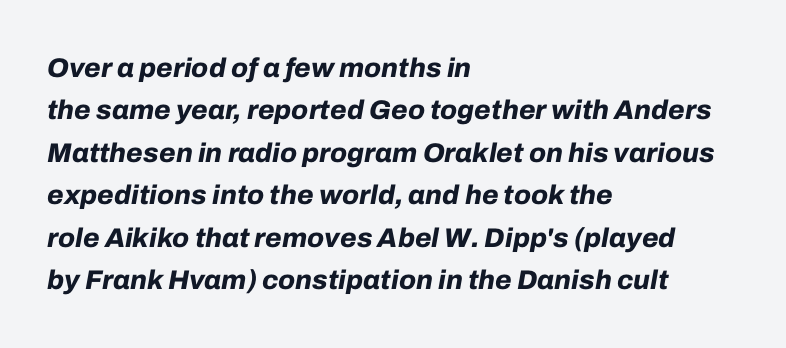
{"italic": "yes", "lean": "right", "slant_degrees": 10, "bold": "yes", "underline": "no", "align": "left", "line_spacing": "normal", "line_spacing_ratio": 1.57, "letter_spacing": "normal", "letter_spacing_em": 0.0, "glyph_px": 27}
